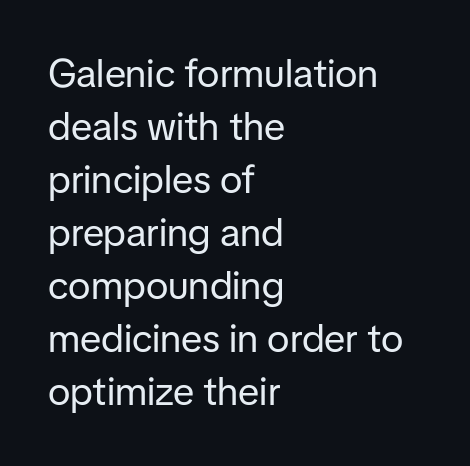
{"serif": "no", "italic": "no", "bold": "no", "weight": "regular", "width": "normal", "stroke_contrast": "low", "x_height": "medium", "monospaced": "no", "underline": "no", "align": "left", "line_spacing": "normal", "line_spacing_ratio": 1.36, "letter_spacing": "normal", "letter_spacing_em": 0.0, "glyph_px": 39}
